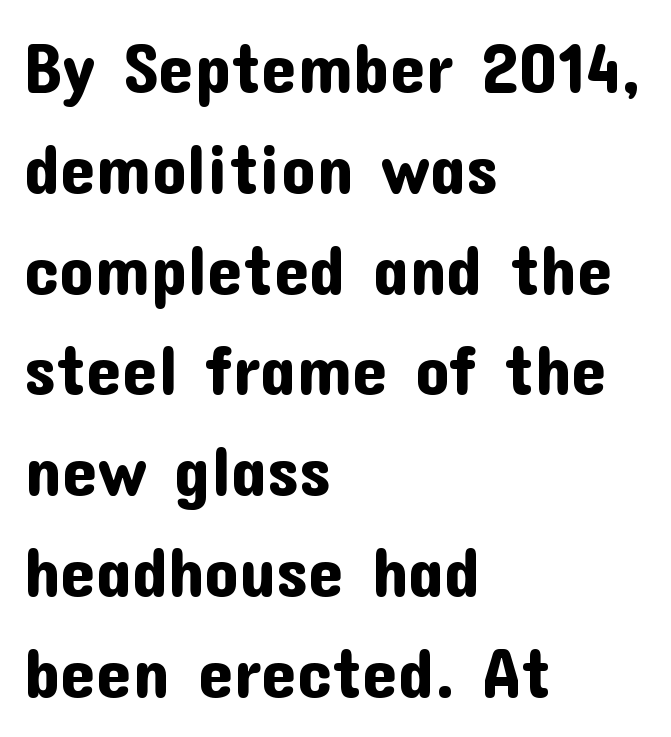
The image shows 70 px sans-serif type, upright; set left-aligned, normal line spacing (1.44x), normal letter spacing, not underlined; low stroke contrast and a medium x-height.
